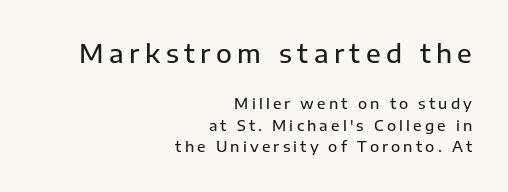
{"italic": "no", "underline": "no", "align": "right", "line_spacing": "normal", "line_spacing_ratio": 1.41, "letter_spacing": "wide", "letter_spacing_em": 0.21, "larger_block": "first", "size_ratio": 1.73, "glyph_px": 26}
